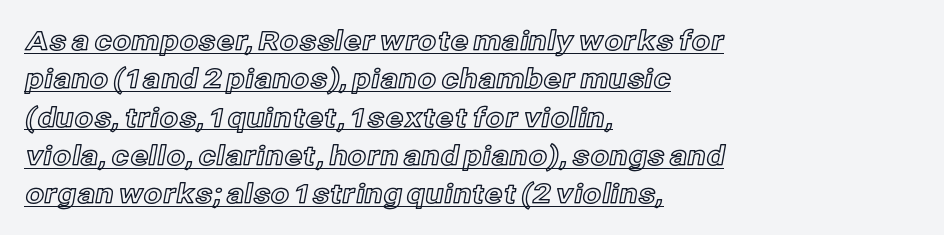
{"underline": "yes", "align": "left", "line_spacing": "normal", "line_spacing_ratio": 1.42, "letter_spacing": "normal", "letter_spacing_em": 0.0, "glyph_px": 27}
